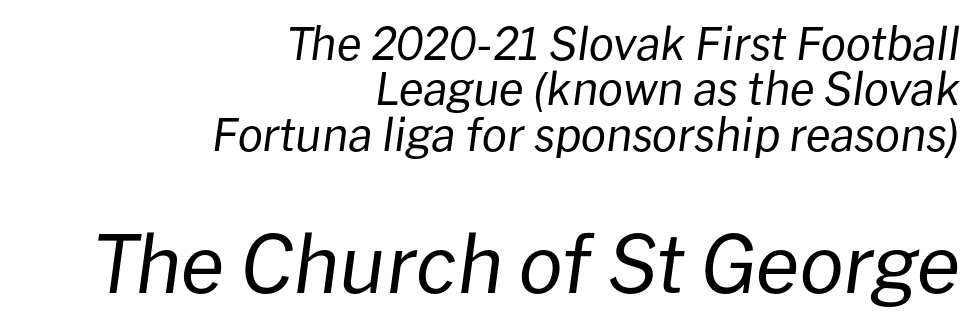
{"italic": "yes", "lean": "right", "slant_degrees": 8, "bold": "no", "weight": "regular", "width": "normal", "stroke_contrast": "low", "x_height": "medium", "monospaced": "no", "underline": "no", "align": "right", "line_spacing": "tight", "line_spacing_ratio": 1.01, "letter_spacing": "normal", "letter_spacing_em": 0.0, "larger_block": "second", "size_ratio": 1.76, "glyph_px": 79}
